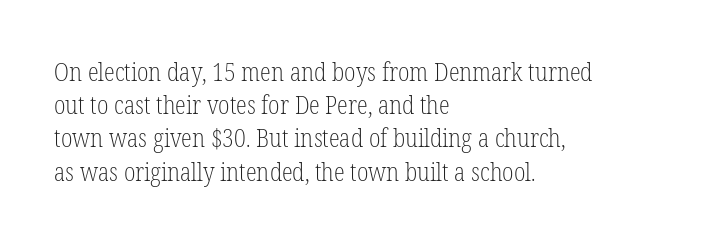
Q: Is the text bold? A: No.
Q: Is the text italic (slanted)? A: No, it is upright.
Q: Is the text underlined? A: No.
Q: How is the paragraph aligned? A: Left-aligned.
Q: Is the spacing between letters normal or unusually wide? A: Normal.
Q: Is the spacing between lines tight, normal or loose? A: Normal.
